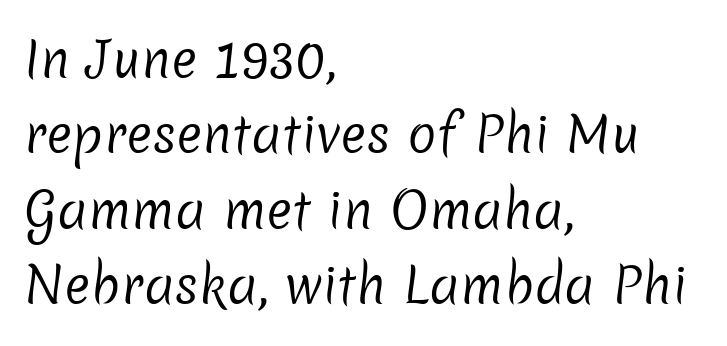
The image shows 49 px regular-weight sans-serif type; set left-aligned, normal line spacing (1.54x), normal letter spacing, not underlined; low stroke contrast and a medium x-height.
